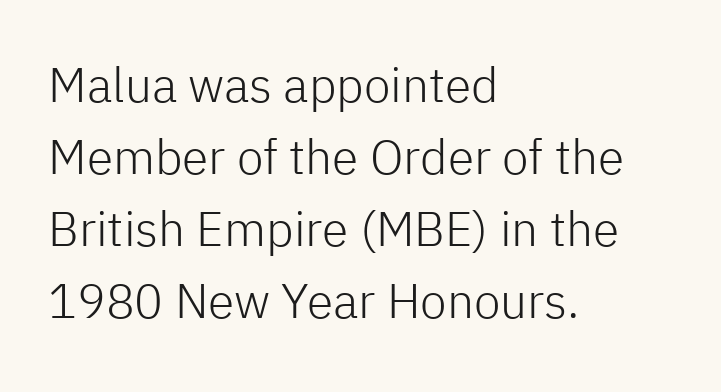
Nope, not italic — everything's standing straight. The glyphs in this specimen are sans serif. Stem width sits at or under what a default text font uses. Each line starts at the same left margin while the right side varies. The passage shown is typed in a proportional face where columns would drift.
